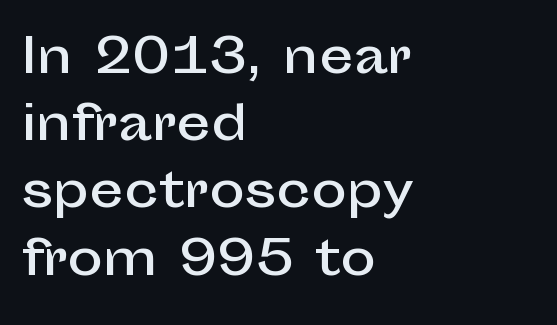
Q: Is the text italic (slanted)? A: No, it is upright.
Q: Is the typeface a serif or a sans-serif typeface? A: Sans-serif.
Q: Is the text underlined? A: No.
Q: How is the paragraph aligned? A: Left-aligned.
Q: Is the spacing between letters normal or unusually wide? A: Normal.
Q: Is the spacing between lines tight, normal or loose? A: Normal.
Q: Width (condensed, normal, or wide)? A: Normal.
Q: Stroke contrast? A: Low.
Q: x-height? A: Medium.
Q: Monospaced? A: No.
